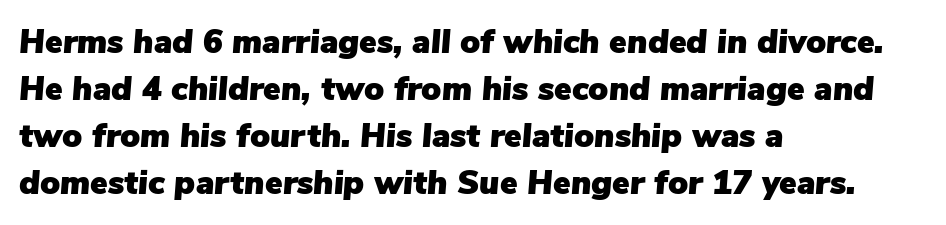
{"italic": "yes", "lean": "right", "slant_degrees": 5, "width": "normal", "stroke_contrast": "low", "x_height": "medium", "monospaced": "no", "underline": "no", "align": "left", "line_spacing": "normal", "line_spacing_ratio": 1.42, "letter_spacing": "normal", "letter_spacing_em": 0.0, "glyph_px": 33}
